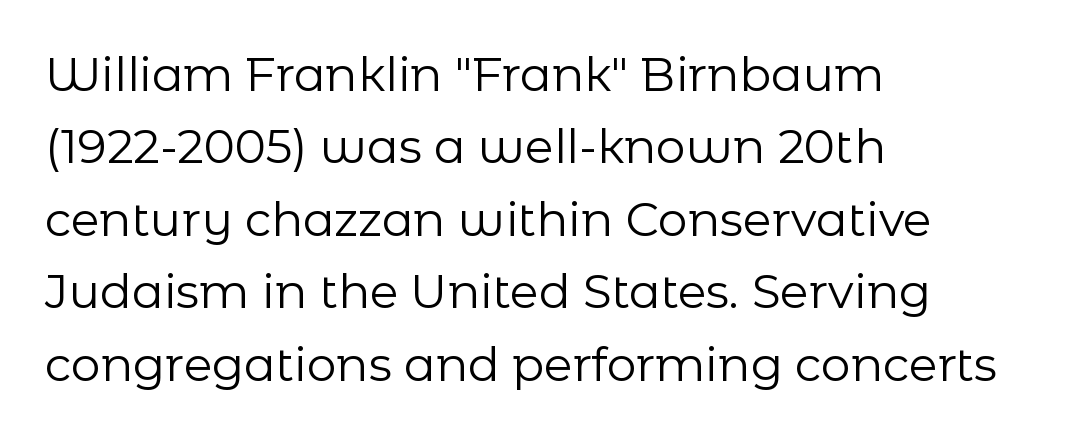
The space directly below the letters is spotless. Weight: not bold — regular or lighter. The glyphs in this specimen are sans serif. Short note: letters normally spaced.
